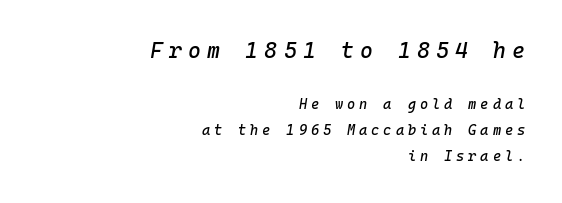
Looking at the ascenders, they clearly lean. Is the block centered? No — it sits flush against the right margin. Scale decreases going downward across the two blocks. Someone cranked the tracking dial way up on this one. No word sits above an underline.
